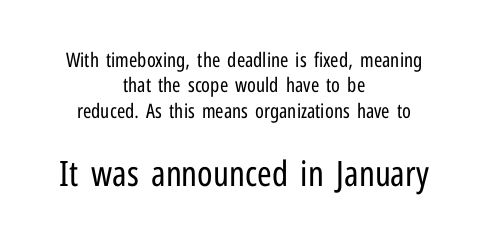
Q: Is the text bold? A: No.
Q: Is the text italic (slanted)? A: No, it is upright.
Q: Is the typeface a serif or a sans-serif typeface? A: Sans-serif.
Q: Is the text underlined? A: No.
Q: How is the paragraph aligned? A: Centered.
Q: Is the spacing between letters normal or unusually wide? A: Normal.
Q: Is the spacing between lines tight, normal or loose? A: Normal.
Q: Which block of text is set in a larger size, the first (top) or the second (bottom)? A: The second (bottom) one.
Q: Width (condensed, normal, or wide)? A: Condensed.
Q: Stroke contrast? A: Low.
Q: x-height? A: Medium.
Q: Monospaced? A: No.
